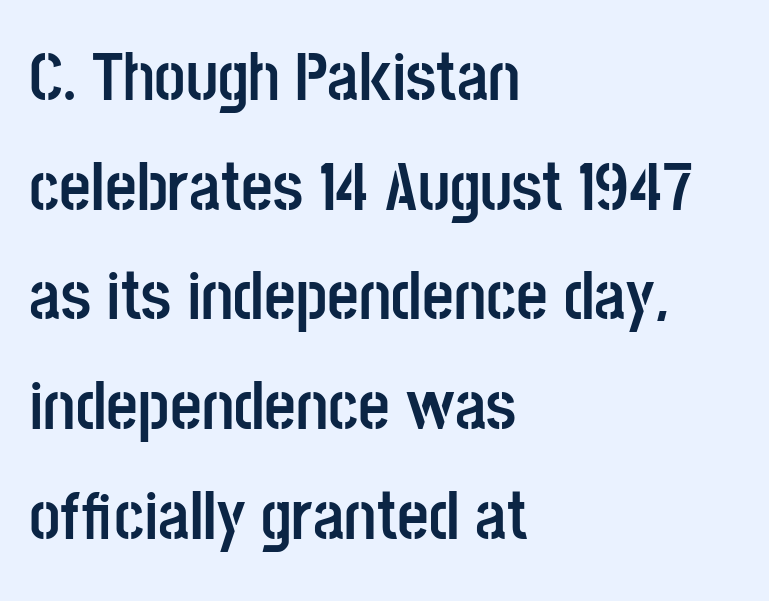
The image shows 69 px semibold, condensed sans-serif type, upright; set left-aligned, normal line spacing (1.59x), normal letter spacing, not underlined; low stroke contrast and a large x-height.
